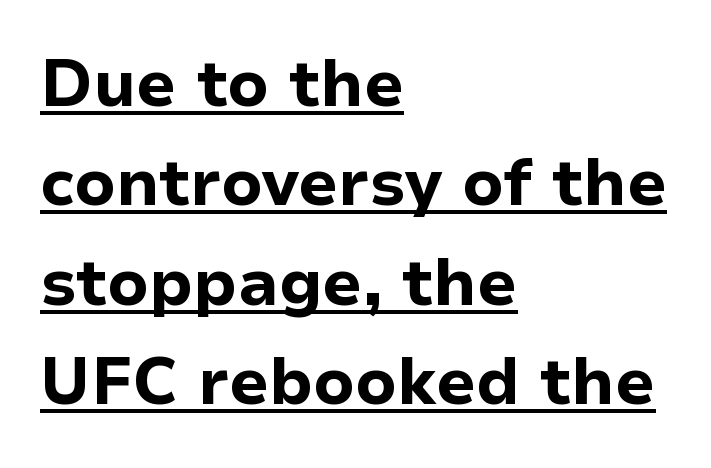
Q: Is the text bold? A: Yes.
Q: Is the text italic (slanted)? A: No, it is upright.
Q: Is the typeface a serif or a sans-serif typeface? A: Sans-serif.
Q: Is the text underlined? A: Yes.
Q: How is the paragraph aligned? A: Left-aligned.
Q: Is the spacing between letters normal or unusually wide? A: Normal.
Q: Is the spacing between lines tight, normal or loose? A: Normal.
Q: Width (condensed, normal, or wide)? A: Normal.
Q: Stroke contrast? A: Low.
Q: x-height? A: Medium.
Q: Monospaced? A: No.
